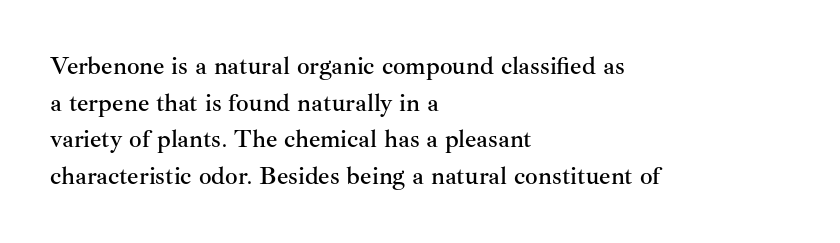
{"italic": "no", "underline": "no", "align": "left", "line_spacing": "normal", "line_spacing_ratio": 1.47, "letter_spacing": "normal", "letter_spacing_em": 0.0, "glyph_px": 25}
